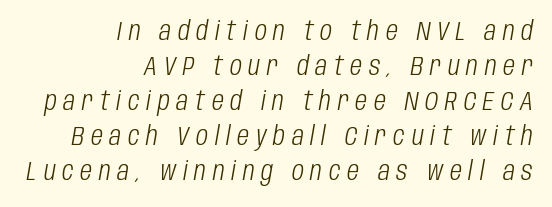
The image shows 26 px text type, italic (leaning right); set right-aligned, normal line spacing (1.35x), unusually wide letter spacing (+0.26 em), not underlined.
